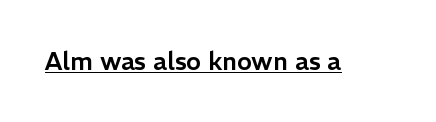
The image shows 25 px text type, upright; set normal letter spacing, underlined.
